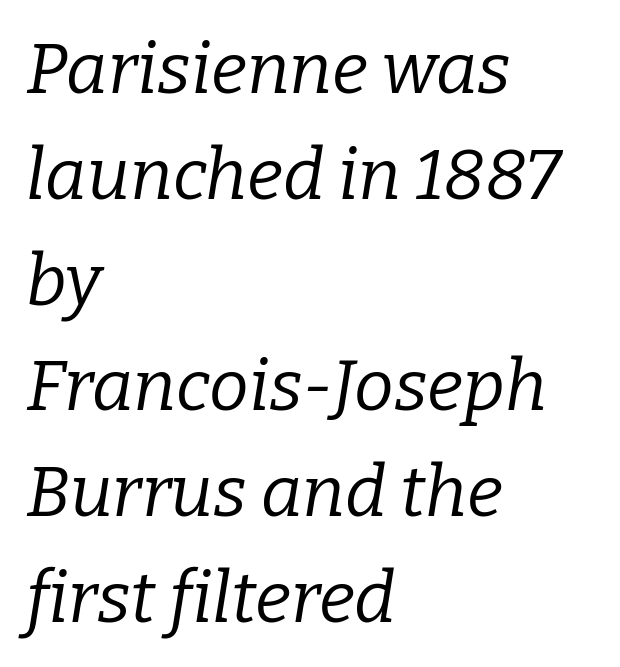
Varying glyph widths throughout — classic text-font behaviour. Bare-footed words on every line. The rows are spaced the way most documents space them. The passage shown leans; its letterforms are oblique. The characters are drawn with everyday or finer stroke widths. What kind of face is this? One with serifs.
